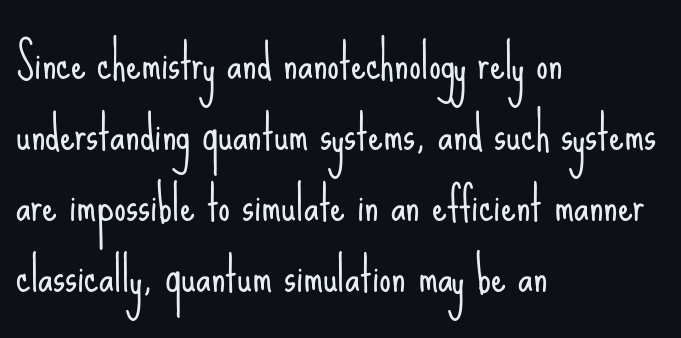
The image shows 47 px light, condensed sans-serif type, upright; set left-aligned, normal line spacing (1.51x), normal letter spacing, not underlined; low stroke contrast and a small x-height.
